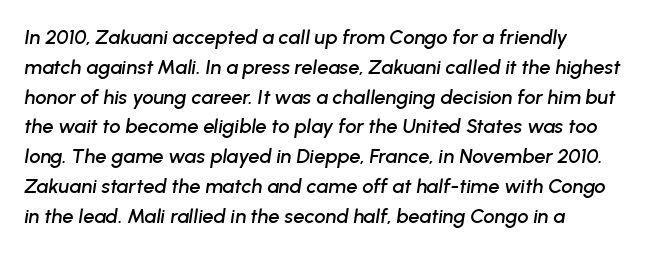
Q: Is the text italic (slanted)? A: Yes, it leans right by about 8 degrees.
Q: Is the text underlined? A: No.
Q: Is the spacing between letters normal or unusually wide? A: Normal.
Q: Is the spacing between lines tight, normal or loose? A: Normal.
